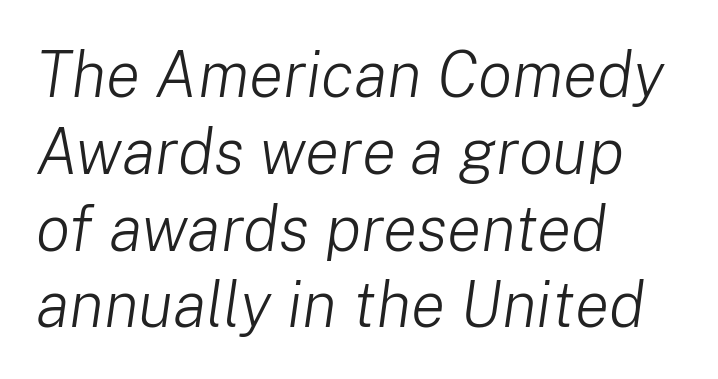
Q: Is the text bold? A: No.
Q: Is the text italic (slanted)? A: Yes, it leans right by about 8 degrees.
Q: Is the text underlined? A: No.
Q: How is the paragraph aligned? A: Left-aligned.
Q: Is the spacing between letters normal or unusually wide? A: Normal.
Q: Width (condensed, normal, or wide)? A: Normal.
Q: Stroke contrast? A: Low.
Q: x-height? A: Medium.
Q: Monospaced? A: No.
